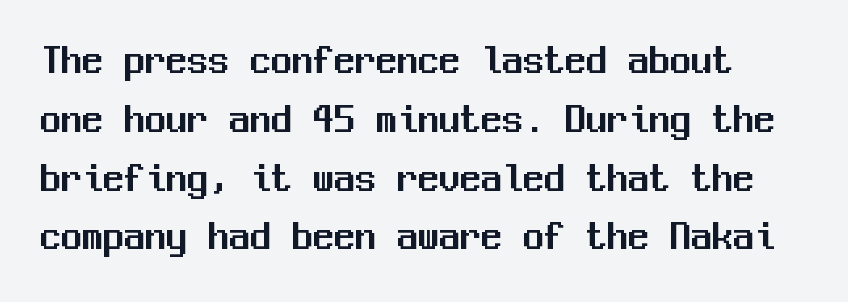
Upright lettering throughout. The rendering uses a moderate line-height, typical for paragraphs. The gap between lines stays unmarked. Characters follow at the spacing the type designer built in. The letters carry no serifs — their stems end cleanly without finishing strokes. This sample has the even, mechanical cadence of fixed-width lettering.
